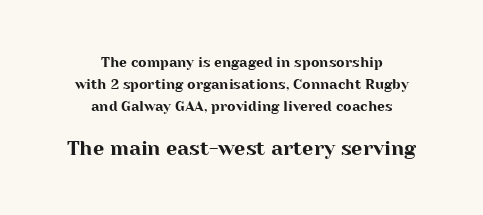
Q: Is the text italic (slanted)? A: No, it is upright.
Q: Is the text underlined? A: No.
Q: How is the paragraph aligned? A: Centered.
Q: Is the spacing between letters normal or unusually wide? A: Normal.
Q: Is the spacing between lines tight, normal or loose? A: Normal.
Q: Which block of text is set in a larger size, the first (top) or the second (bottom)? A: The second (bottom) one.
